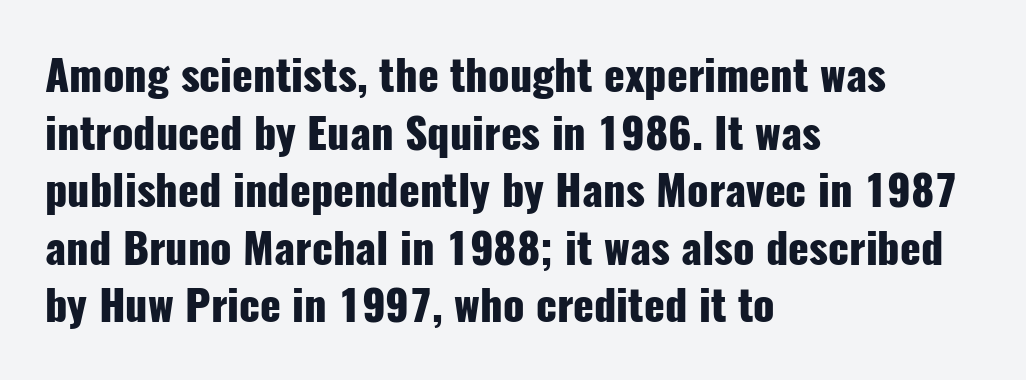
The image shows 43 px heavy, condensed sans-serif type, upright; set left-aligned, normal line spacing (1.34x), normal letter spacing, not underlined; low stroke contrast and a medium x-height.
